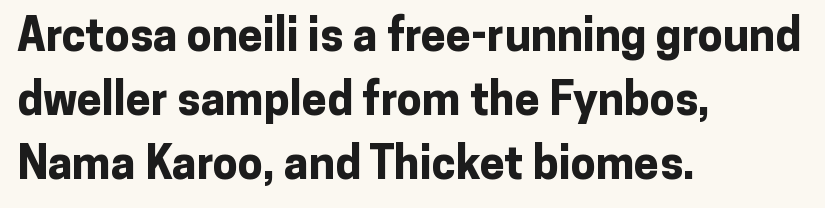
{"serif": "no", "italic": "no", "bold": "yes", "weight": "bold", "width": "normal", "stroke_contrast": "low", "x_height": "medium", "monospaced": "no", "underline": "no", "align": "left", "line_spacing": "normal", "line_spacing_ratio": 1.42, "letter_spacing": "normal", "letter_spacing_em": 0.0, "glyph_px": 45}
